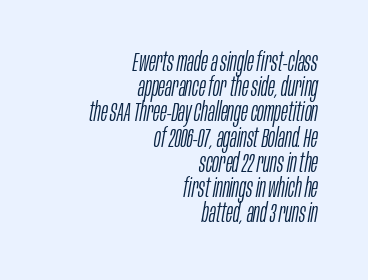
The image shows 26 px text type, italic (leaning right); set right-aligned, tight line spacing (0.97x), normal letter spacing, not underlined.
